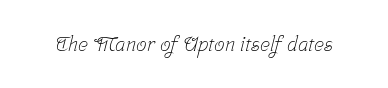
The image shows 21 px text type; set normal letter spacing, not underlined.
